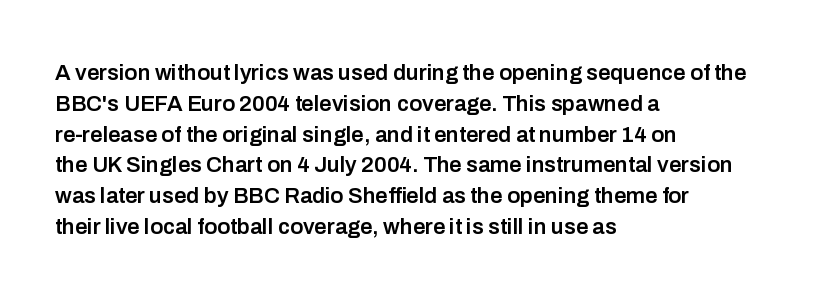
{"italic": "no", "bold": "semi", "underline": "no", "align": "left", "line_spacing": "normal", "line_spacing_ratio": 1.4, "letter_spacing": "normal", "letter_spacing_em": 0.0, "glyph_px": 22}
